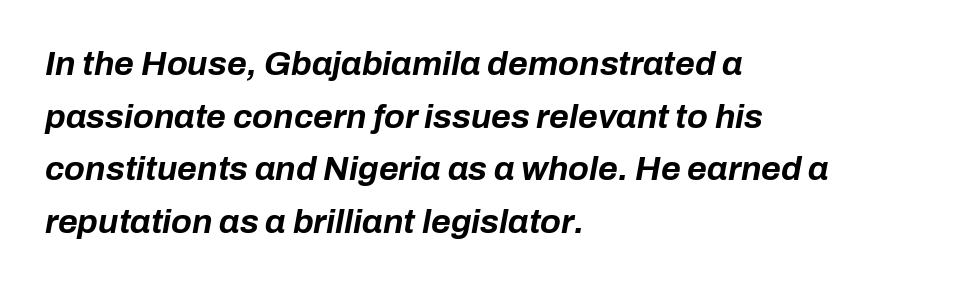
Horizontal alignment here is leftward, the default for most running prose. Looking at the ascenders, they clearly lean. Letter spacing: default. Letters rest on an invisible, unmarked baseline. Vertically, the passage feels balanced, rows spaced as you'd expect.
